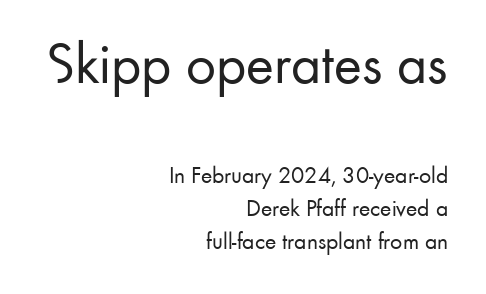
{"serif": "no", "italic": "no", "bold": "no", "weight": "regular", "width": "normal", "stroke_contrast": "low", "x_height": "small", "monospaced": "no", "underline": "no", "align": "right", "line_spacing": "normal", "line_spacing_ratio": 1.36, "letter_spacing": "normal", "letter_spacing_em": 0.0, "larger_block": "first", "size_ratio": 2.46, "glyph_px": 59}
